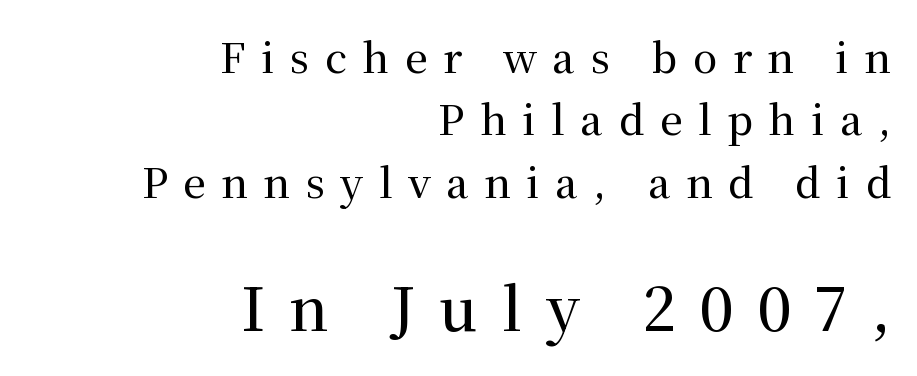
The image shows 60 px serif type, upright; set right-aligned, normal line spacing (1.56x), unusually wide letter spacing (+0.39 em), not underlined; the second (bottom) block is 1.5x larger; medium stroke contrast and a medium x-height.
